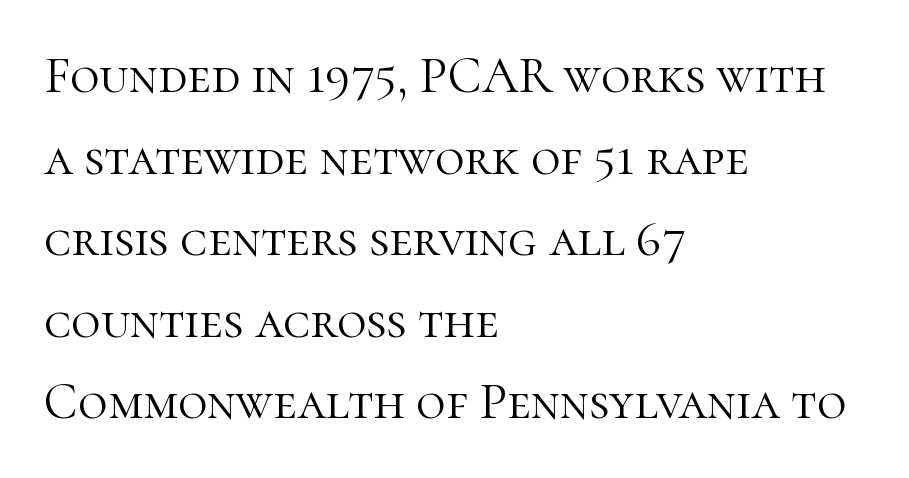
{"serif": "yes", "italic": "no", "bold": "no", "weight": "light", "width": "normal", "stroke_contrast": "high", "x_height": "medium", "monospaced": "no", "underline": "no", "align": "left", "line_spacing": "normal", "line_spacing_ratio": 1.6, "letter_spacing": "normal", "letter_spacing_em": 0.0, "glyph_px": 51}
